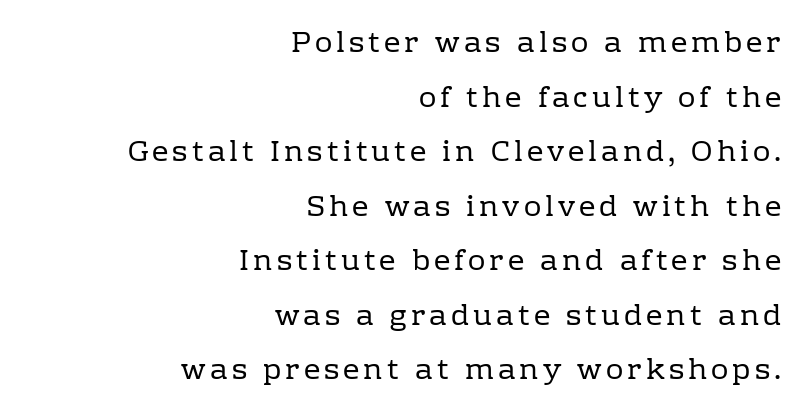
Q: Is the text bold? A: No.
Q: Is the text italic (slanted)? A: No, it is upright.
Q: Is the typeface a serif or a sans-serif typeface? A: Serif.
Q: Is the text underlined? A: No.
Q: How is the paragraph aligned? A: Right-aligned.
Q: Width (condensed, normal, or wide)? A: Normal.
Q: Stroke contrast? A: Low.
Q: x-height? A: Medium.
Q: Monospaced? A: No.
